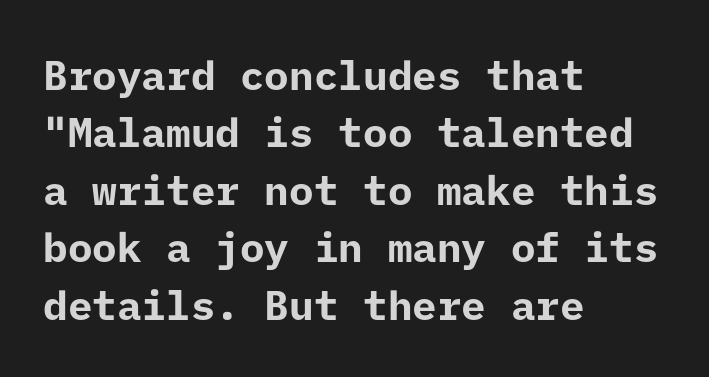
The image shows 41 px bold sans-serif type, upright; set left-aligned, normal line spacing (1.4x), normal letter spacing, not underlined; low stroke contrast and a medium x-height.
